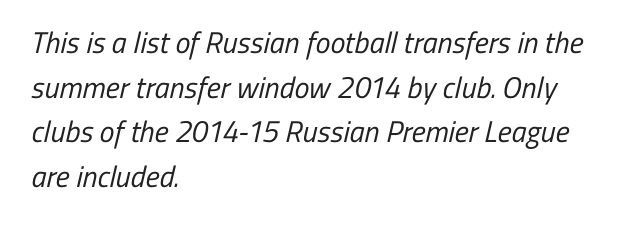
Q: Is the text bold? A: No.
Q: Is the typeface a serif or a sans-serif typeface? A: Sans-serif.
Q: Is the text underlined? A: No.
Q: How is the paragraph aligned? A: Left-aligned.
Q: Is the spacing between letters normal or unusually wide? A: Normal.
Q: Is the spacing between lines tight, normal or loose? A: Normal.
Q: Width (condensed, normal, or wide)? A: Condensed.
Q: Stroke contrast? A: Low.
Q: x-height? A: Medium.
Q: Monospaced? A: No.
